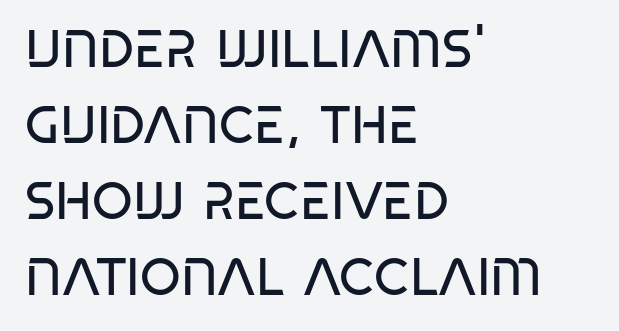
{"serif": "no", "italic": "no", "bold": "no", "weight": "regular", "width": "condensed", "stroke_contrast": "low", "x_height": "large", "monospaced": "no", "underline": "no", "align": "left", "line_spacing": "normal", "line_spacing_ratio": 1.46, "letter_spacing": "normal", "letter_spacing_em": 0.0, "glyph_px": 52}
